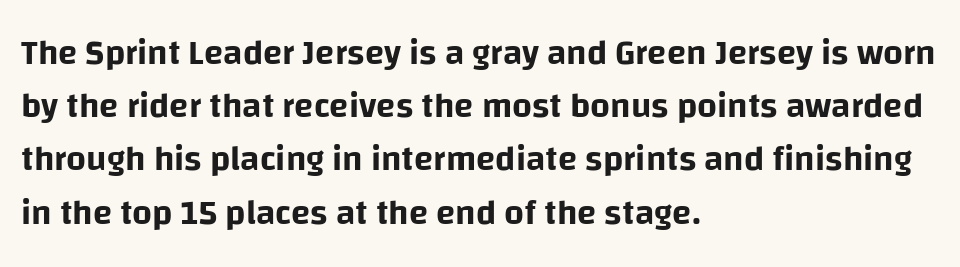
Do the characters align in a grid? No, the font is proportional. The face used here is rendered with its standard letterfit. One-word summary of the alignment: left. The space between consecutive lines is moderate. The space beneath each line is pristine and unruled. This rendering employs a face without finishing strokes, i.e., a sans-serif.
